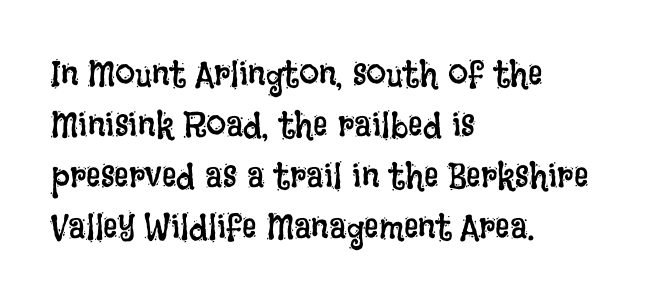
{"italic": "no", "bold": "no", "weight": "regular", "width": "condensed", "stroke_contrast": "low", "x_height": "large", "monospaced": "no", "underline": "no", "align": "left", "line_spacing": "normal", "line_spacing_ratio": 1.42, "letter_spacing": "normal", "letter_spacing_em": 0.0, "glyph_px": 36}
